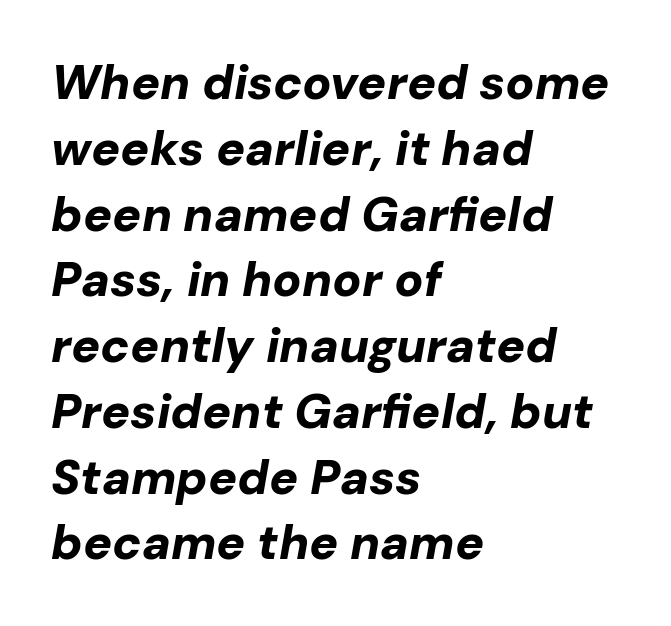
Spacing verdict: proportional, widths tailored to each character. The paragraph has a hard left edge and a soft right edge. The strokes are fattened all the way to bold. The passage shown has conventional tracking throughout.
